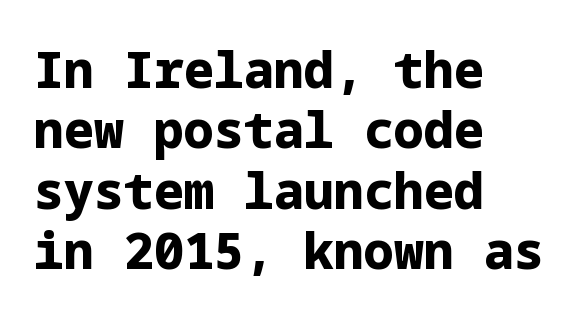
Q: Is the text bold? A: Yes.
Q: Is the text italic (slanted)? A: No, it is upright.
Q: Is the typeface a serif or a sans-serif typeface? A: Sans-serif.
Q: Is the text underlined? A: No.
Q: How is the paragraph aligned? A: Left-aligned.
Q: Is the spacing between letters normal or unusually wide? A: Normal.
Q: Width (condensed, normal, or wide)? A: Normal.
Q: Stroke contrast? A: Low.
Q: x-height? A: Medium.
